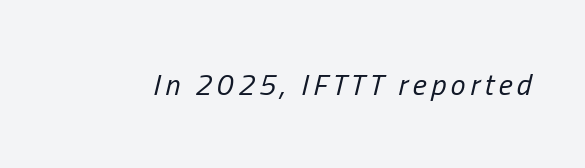
Spacing verdict: proportional, widths tailored to each character. Looking at the ascenders, they clearly lean. Stem width sits at or under what a default text font uses. Any mark beneath the type? The region is blank.
